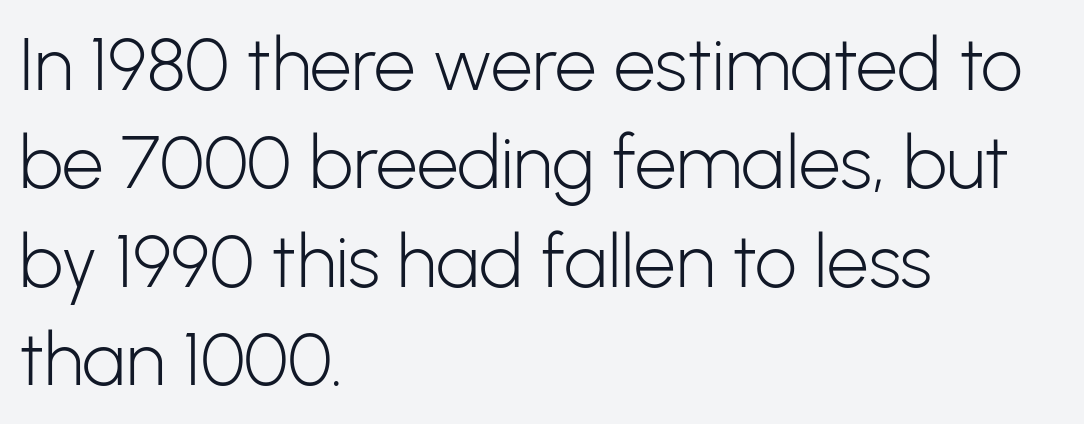
Q: Is the text bold? A: No.
Q: Is the text italic (slanted)? A: No, it is upright.
Q: Is the typeface a serif or a sans-serif typeface? A: Sans-serif.
Q: Is the text underlined? A: No.
Q: How is the paragraph aligned? A: Left-aligned.
Q: Is the spacing between letters normal or unusually wide? A: Normal.
Q: Is the spacing between lines tight, normal or loose? A: Normal.
Q: Width (condensed, normal, or wide)? A: Normal.
Q: Stroke contrast? A: Low.
Q: x-height? A: Medium.
Q: Monospaced? A: No.
